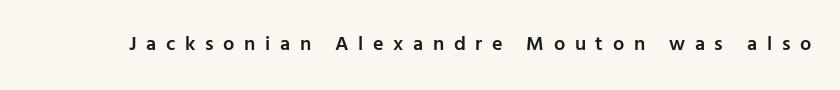
Q: Is the text bold? A: Semi-bold.
Q: Is the text italic (slanted)? A: No, it is upright.
Q: Is the text underlined? A: No.
Q: Is the spacing between letters normal or unusually wide? A: Unusually wide.
